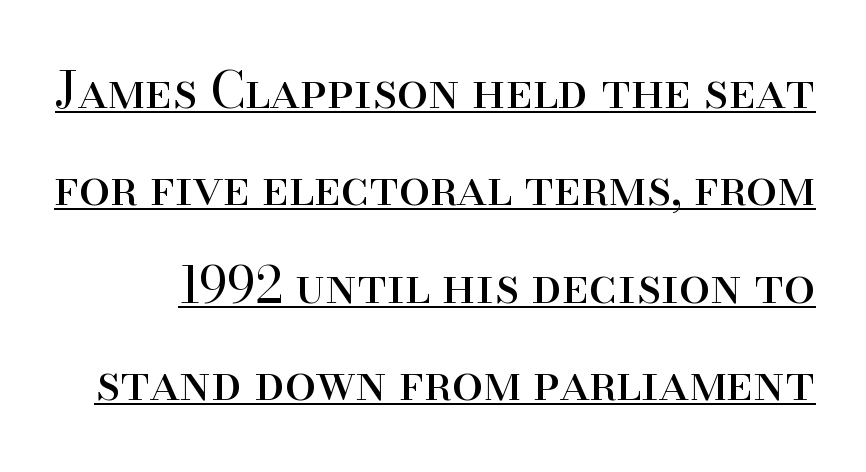
Q: Is the text bold? A: No.
Q: Is the text italic (slanted)? A: No, it is upright.
Q: Is the typeface a serif or a sans-serif typeface? A: Serif.
Q: Is the text underlined? A: Yes.
Q: Is the spacing between letters normal or unusually wide? A: Normal.
Q: Is the spacing between lines tight, normal or loose? A: Loose.
Q: Width (condensed, normal, or wide)? A: Normal.
Q: Stroke contrast? A: High.
Q: x-height? A: Small.
Q: Monospaced? A: No.
